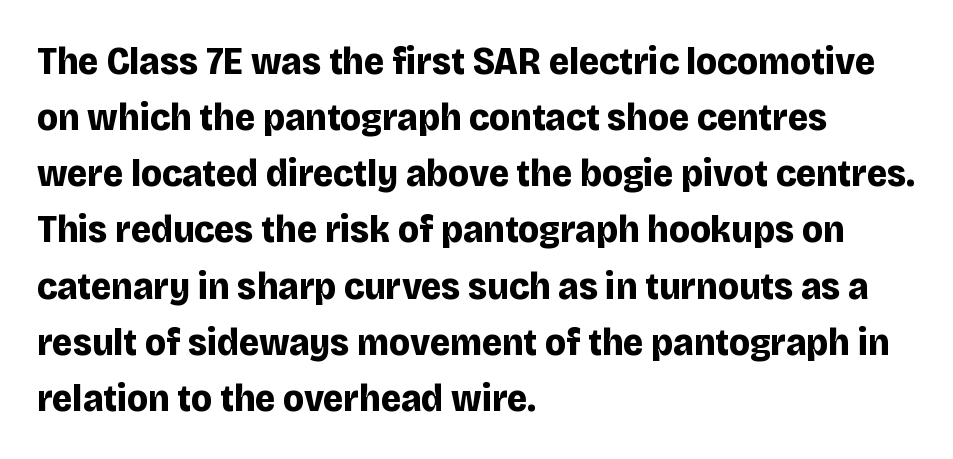
Q: Is the text bold? A: Yes.
Q: Is the text italic (slanted)? A: No, it is upright.
Q: Is the typeface a serif or a sans-serif typeface? A: Sans-serif.
Q: Is the text underlined? A: No.
Q: How is the paragraph aligned? A: Left-aligned.
Q: Is the spacing between letters normal or unusually wide? A: Normal.
Q: Is the spacing between lines tight, normal or loose? A: Normal.
Q: Width (condensed, normal, or wide)? A: Normal.
Q: Stroke contrast? A: Low.
Q: x-height? A: Large.
Q: Monospaced? A: No.
